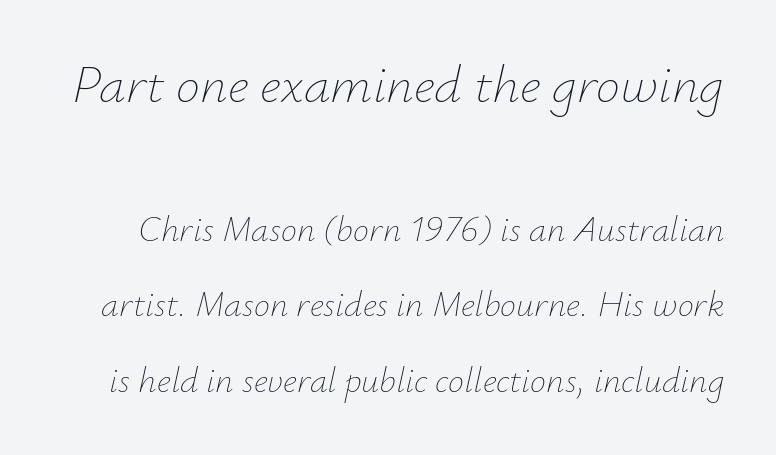
Q: Is the text bold? A: No.
Q: Is the text italic (slanted)? A: Yes, it leans right by about 12 degrees.
Q: Is the text underlined? A: No.
Q: Is the spacing between letters normal or unusually wide? A: Normal.
Q: Is the spacing between lines tight, normal or loose? A: Loose.
Q: Which block of text is set in a larger size, the first (top) or the second (bottom)? A: The first (top) one.
Q: Width (condensed, normal, or wide)? A: Normal.
Q: Stroke contrast? A: Low.
Q: x-height? A: Small.
Q: Monospaced? A: No.
